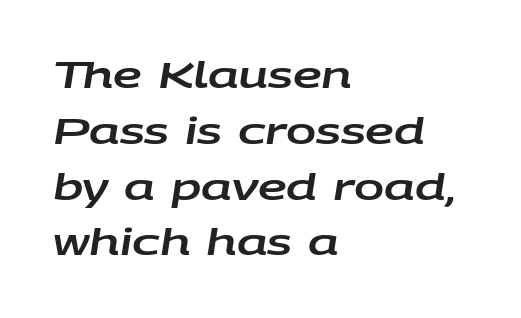
The image shows 36 px wide type, italic (leaning right); set left-aligned, normal line spacing (1.55x), normal letter spacing, not underlined; low stroke contrast and a large x-height.
